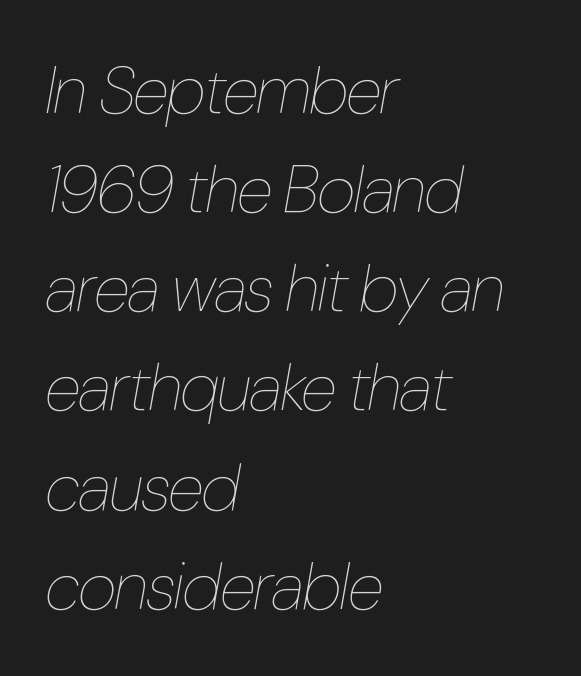
The face used here is proportionally spaced, like ordinary book or web type. The specimen omits any rule beneath the text block's lines. Every character sits at an angle, as italics do. Heft: none added — not bold. Reading down the column, the eye jumps a familiar distance to each next line.
